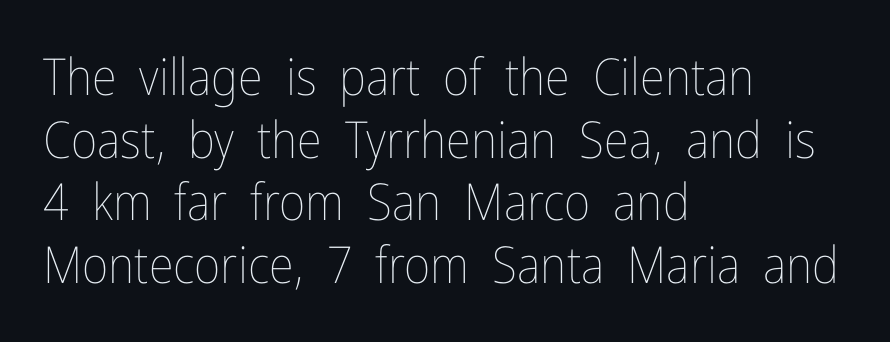
Q: Is the text bold? A: No.
Q: Is the text italic (slanted)? A: No, it is upright.
Q: Is the text underlined? A: No.
Q: How is the paragraph aligned? A: Left-aligned.
Q: Is the spacing between letters normal or unusually wide? A: Normal.
Q: Width (condensed, normal, or wide)? A: Condensed.
Q: Stroke contrast? A: Low.
Q: x-height? A: Medium.
Q: Monospaced? A: No.
